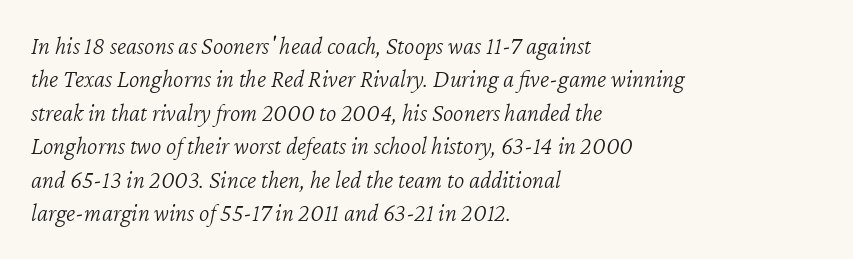
{"italic": "yes", "lean": "right", "slant_degrees": 12, "bold": "no", "underline": "no", "align": "left", "line_spacing": "normal", "line_spacing_ratio": 1.34, "letter_spacing": "normal", "letter_spacing_em": 0.0, "glyph_px": 25}
